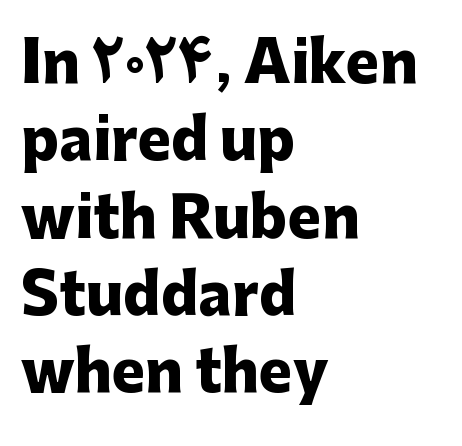
Vertical spacing — default. The paragraph has a hard left edge and a soft right edge. Rule under the text: the space is simply empty. In terms of letterform style, serifs are entirely absent. Character widths vary here, with narrow letters taking less room than wide ones. Characters remain perfectly vertical along every line.
